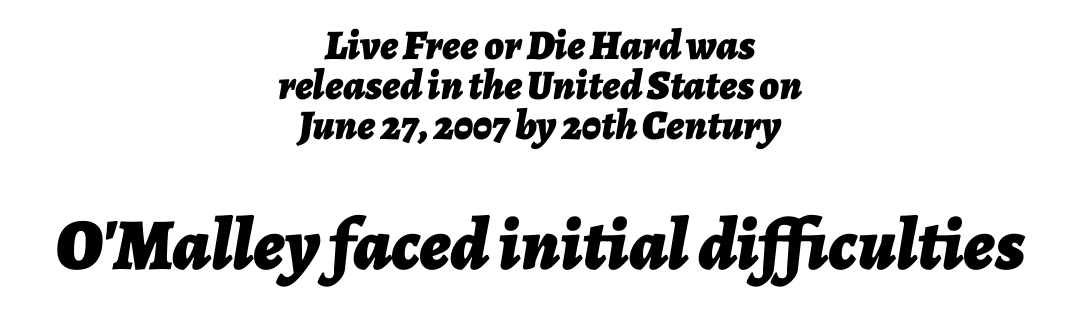
{"italic": "yes", "lean": "right", "slant_degrees": 7, "bold": "yes", "weight": "bold", "width": "normal", "stroke_contrast": "low", "x_height": "medium", "monospaced": "no", "underline": "no", "align": "center", "line_spacing": "tight", "line_spacing_ratio": 0.95, "letter_spacing": "normal", "letter_spacing_em": 0.0, "larger_block": "second", "size_ratio": 1.74, "glyph_px": 73}
